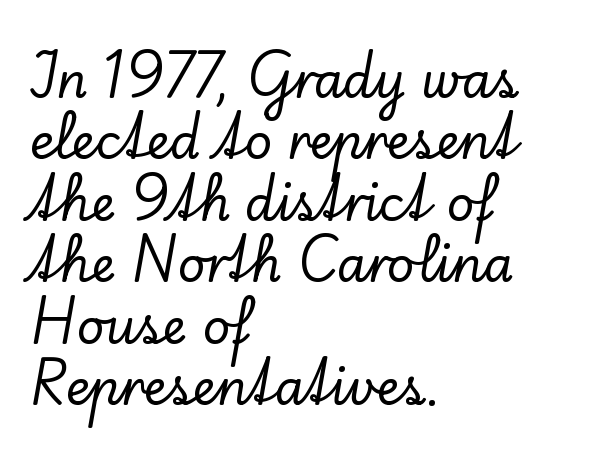
{"serif": "yes", "width": "normal", "stroke_contrast": "low", "x_height": "small", "monospaced": "no", "underline": "no", "align": "left", "line_spacing": "normal", "line_spacing_ratio": 1.28, "letter_spacing": "normal", "letter_spacing_em": 0.0, "glyph_px": 48}
